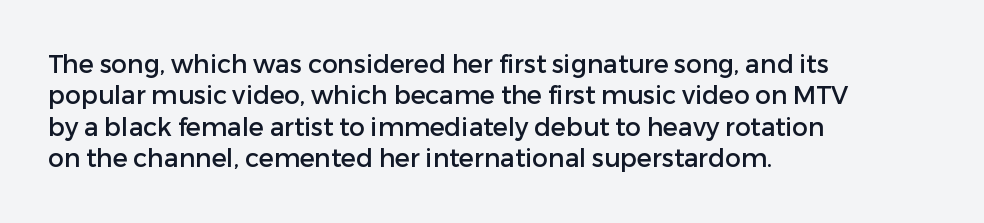
Q: Is the text italic (slanted)? A: No, it is upright.
Q: Is the text underlined? A: No.
Q: How is the paragraph aligned? A: Left-aligned.
Q: Is the spacing between letters normal or unusually wide? A: Normal.
Q: Is the spacing between lines tight, normal or loose? A: Normal.
